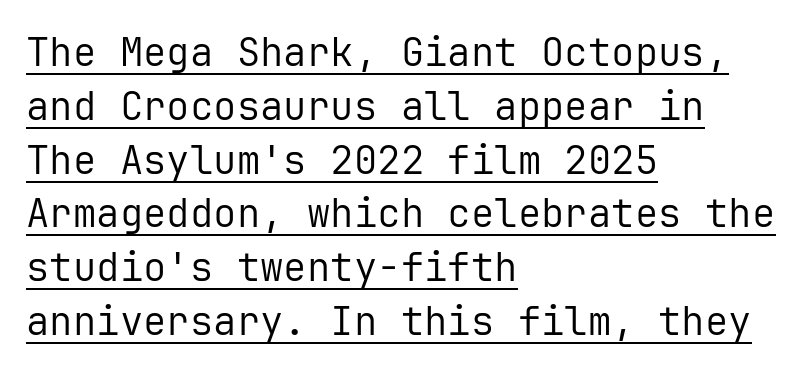
{"serif": "no", "italic": "no", "bold": "no", "weight": "regular", "width": "normal", "stroke_contrast": "low", "x_height": "medium", "monospaced": "yes", "underline": "yes", "align": "left", "line_spacing": "normal", "line_spacing_ratio": 1.38, "letter_spacing": "normal", "letter_spacing_em": 0.0, "glyph_px": 39}
